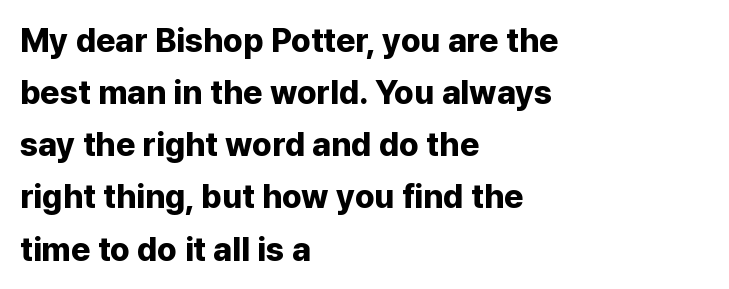
The letters sit at their default tracking, neither squeezed nor spread. Do the letters lean? They stand straight. Think of a printed novel: that variable character pitch is what you see here. Observe the absence of serifs on each vertical stroke in this sample.
